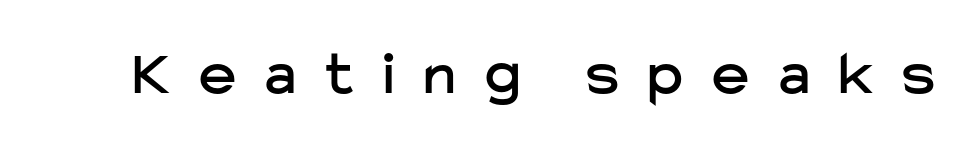
Q: Is the text italic (slanted)? A: No, it is upright.
Q: Is the typeface a serif or a sans-serif typeface? A: Sans-serif.
Q: Is the text underlined? A: No.
Q: Is the spacing between letters normal or unusually wide? A: Unusually wide.
Q: Width (condensed, normal, or wide)? A: Normal.
Q: Stroke contrast? A: Low.
Q: x-height? A: Medium.
Q: Monospaced? A: No.
